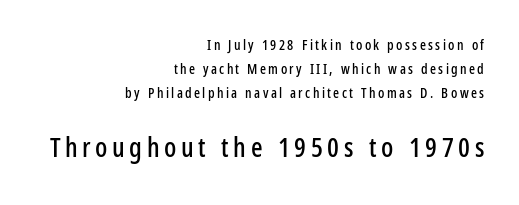
Q: Is the text italic (slanted)? A: No, it is upright.
Q: Is the text underlined? A: No.
Q: How is the paragraph aligned? A: Right-aligned.
Q: Is the spacing between lines tight, normal or loose? A: Normal.
Q: Which block of text is set in a larger size, the first (top) or the second (bottom)? A: The second (bottom) one.
